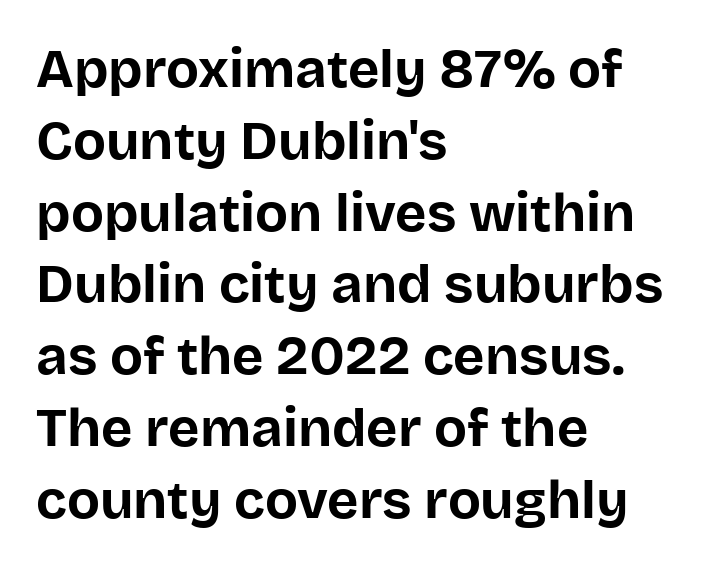
{"serif": "no", "italic": "no", "bold": "yes", "weight": "bold", "width": "normal", "stroke_contrast": "low", "x_height": "large", "monospaced": "no", "underline": "no", "align": "left", "line_spacing": "normal", "line_spacing_ratio": 1.33, "letter_spacing": "normal", "letter_spacing_em": 0.0, "glyph_px": 54}
